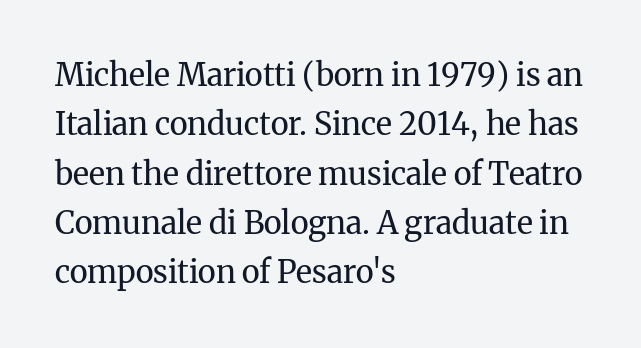
The image shows 31 px regular-weight serif type, upright; set left-aligned, normal line spacing (1.59x), normal letter spacing, not underlined; medium stroke contrast and a medium x-height.
